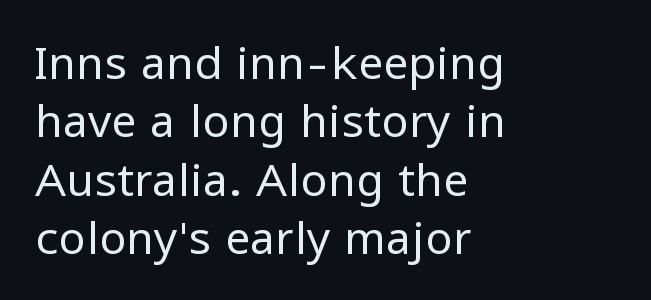
{"serif": "no", "italic": "no", "bold": "no", "weight": "regular", "width": "normal", "stroke_contrast": "low", "x_height": "medium", "monospaced": "no", "underline": "no", "align": "left", "line_spacing": "normal", "line_spacing_ratio": 1.3, "letter_spacing": "normal", "letter_spacing_em": 0.0, "glyph_px": 45}
